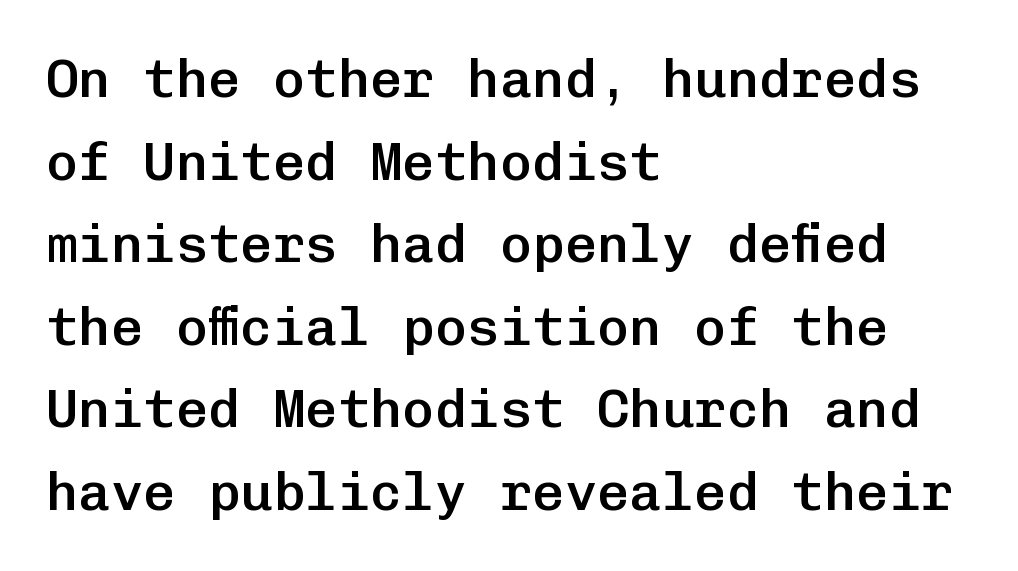
{"serif": "no", "italic": "no", "bold": "semi", "weight": "semibold", "width": "normal", "stroke_contrast": "low", "x_height": "medium", "monospaced": "yes", "underline": "no", "align": "left", "line_spacing": "normal", "line_spacing_ratio": 1.53, "letter_spacing": "normal", "letter_spacing_em": 0.0, "glyph_px": 54}
